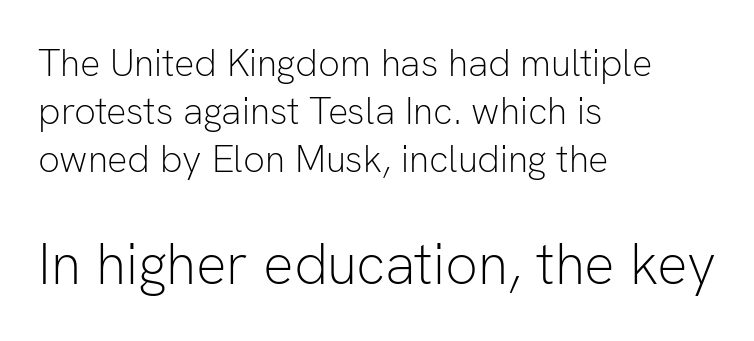
The rows are spaced the way most documents space them. Character widths vary here, with narrow letters taking less room than wide ones. Letterform terminals end flat and unadorned throughout the passage. The strip under each line holds only bare page. The block sitting lower on the canvas is the one with enlarged characters.
